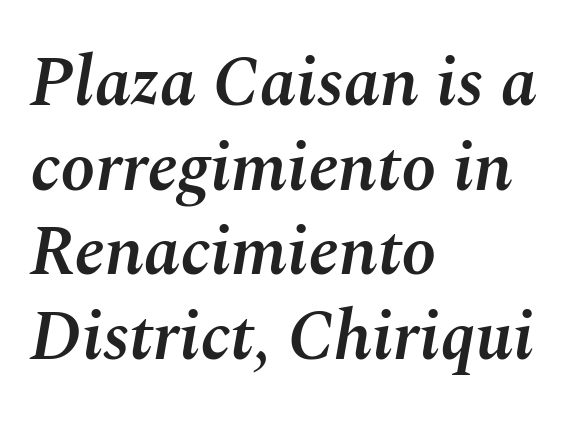
The face used here is a semibold: visibly heavier than regular, lighter than bold. The space directly below the letters is spotless. Observe the lean: these are italic letterforms. Spacing verdict: proportional, widths tailored to each character. Is the block centered? No — it sits flush against the left margin.
